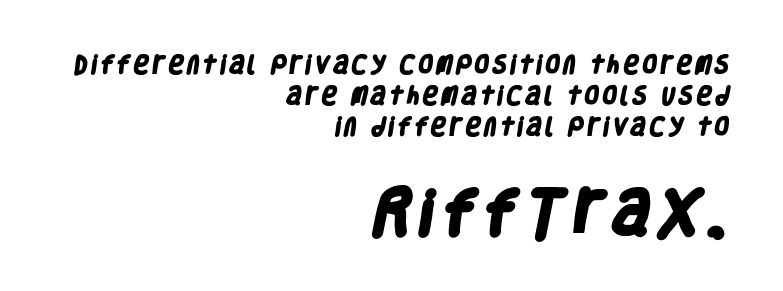
Here the designer chose a conventional face with non-uniform glyph widths. Classification — sans serif. On the weight axis this lands at bold, roughly 700. The more generous point size was reserved for the lower chunk. Line endings align vertically; line beginnings do not. The gap between lines stays unmarked.
